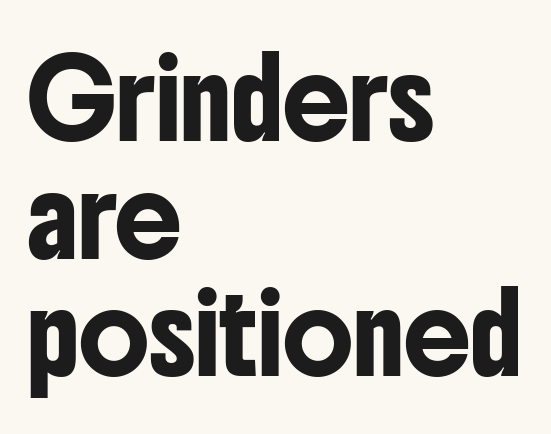
{"serif": "no", "italic": "no", "width": "condensed", "stroke_contrast": "low", "x_height": "medium", "monospaced": "no", "underline": "no", "align": "left", "line_spacing": "normal", "line_spacing_ratio": 1.57, "letter_spacing": "normal", "letter_spacing_em": 0.0, "glyph_px": 75}
